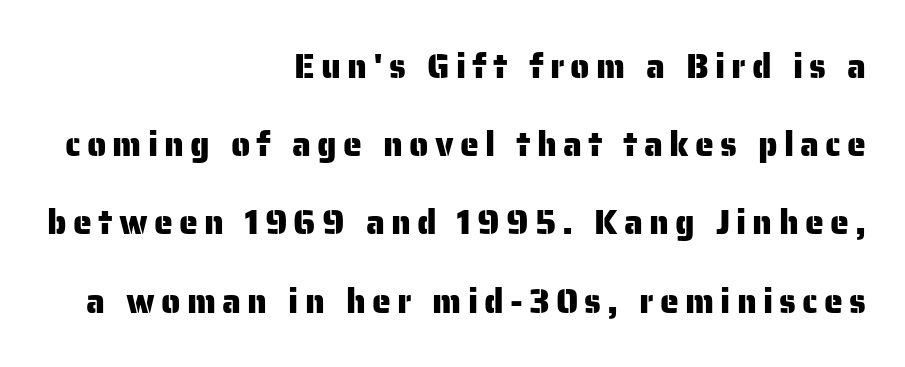
{"serif": "no", "italic": "no", "width": "normal", "stroke_contrast": "low", "x_height": "medium", "monospaced": "no", "underline": "no", "align": "right", "line_spacing": "loose", "line_spacing_ratio": 2.3, "glyph_px": 34}
